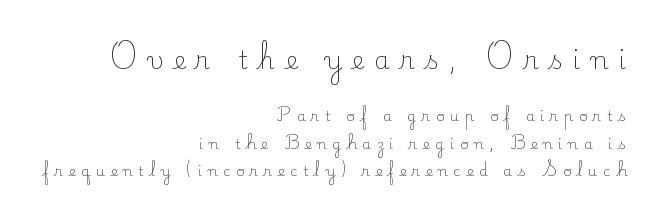
The image shows 25 px text type, upright; set right-aligned, loose line spacing (1.97x), unusually wide letter spacing (+0.42 em), not underlined; the first (top) block is 1.79x larger.
